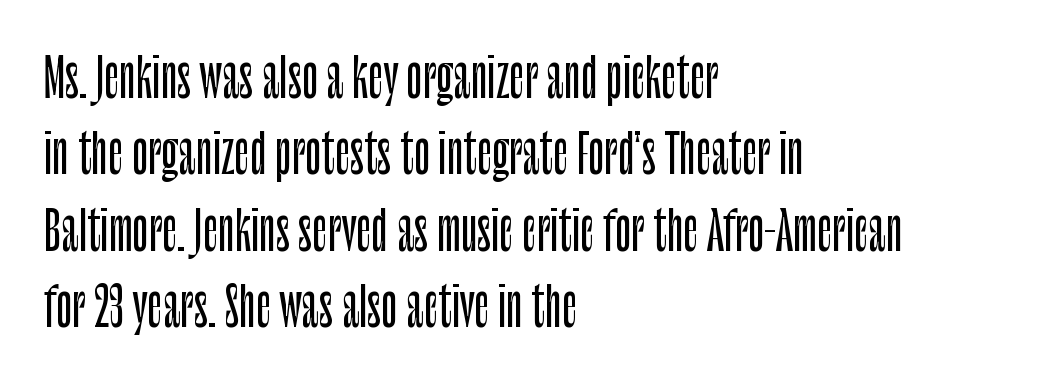
Is this a fixed-width face? No — the glyphs have proportional, varying widths. This block has exactly the height ordinary leading produces. Glyph-to-glyph distance matches everyday printed text. The rendering shows plain stroke endings on the letterforms — a sans-serif design. Glance below the letters and you will spot only blank space.
